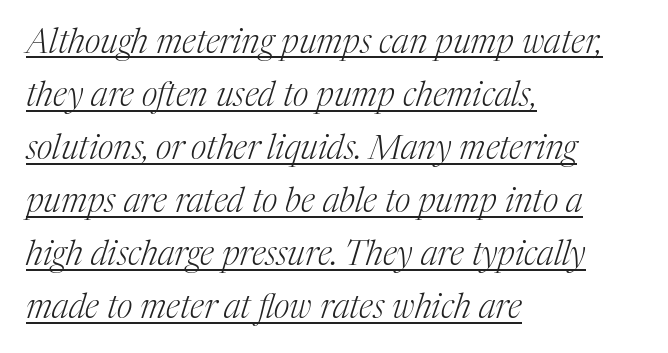
The image shows 34 px light serif type, italic (leaning right); set left-aligned, normal line spacing (1.56x), normal letter spacing, underlined; medium stroke contrast and a medium x-height.
